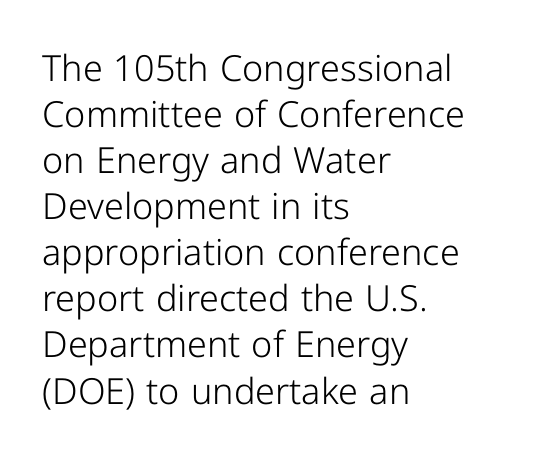
The image shows 36 px light sans-serif type, upright; set left-aligned, normal line spacing (1.28x), normal letter spacing, not underlined; low stroke contrast and a medium x-height.
